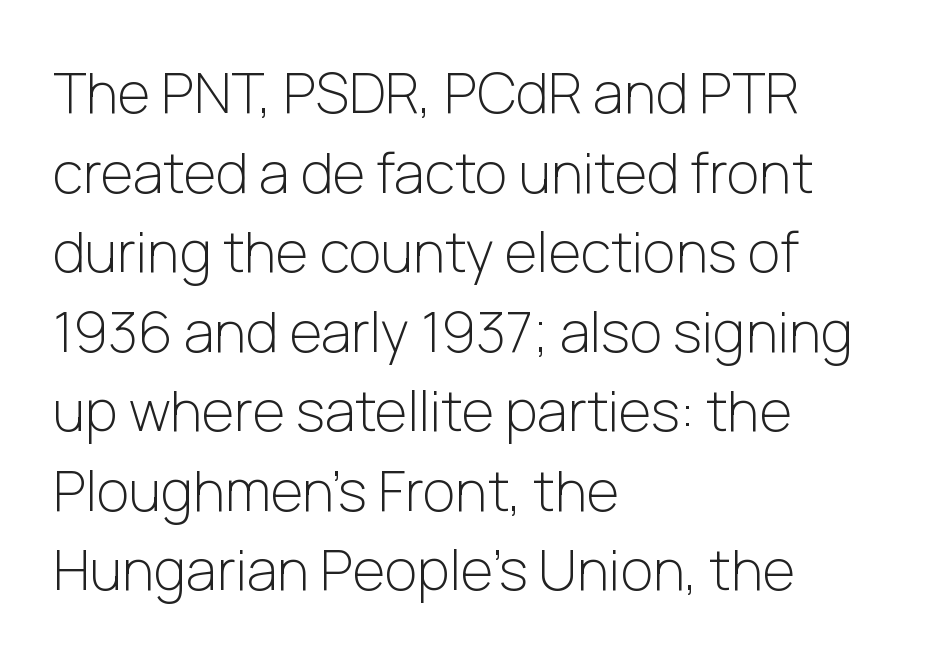
The image shows 56 px light sans-serif type, upright; set left-aligned, normal line spacing (1.42x), normal letter spacing, not underlined; low stroke contrast and a medium x-height.
